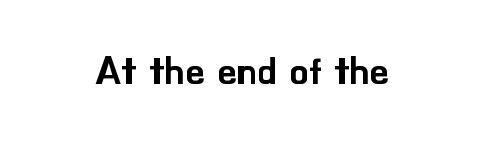
The image shows 38 px sans-serif type, upright; set normal letter spacing, not underlined; low stroke contrast and a small x-height.
